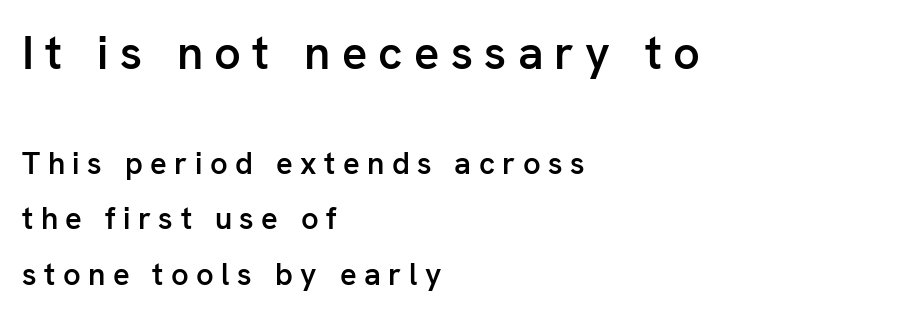
The image shows 47 px semibold sans-serif type, upright; set left-aligned, line spacing 1.78x, unusually wide letter spacing (+0.24 em), not underlined; the first (top) block is 1.52x larger; low stroke contrast and a medium x-height.
